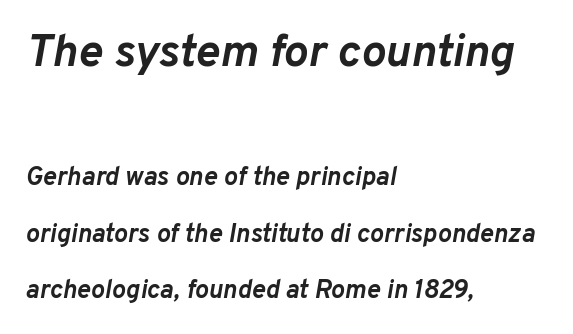
The image shows 46 px semibold type, italic (leaning right); set left-aligned, loose line spacing (2.18x), normal letter spacing, not underlined; the first (top) block is 1.77x larger; low stroke contrast and a medium x-height.
